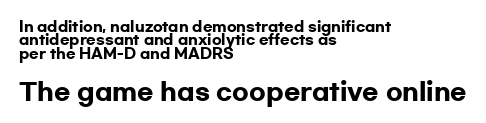
Does the weight exceed regular? Yes, all the way to bold. A student would call this left alignment; a typographer would say flush left, rag right. Whoever set this chose condensed vertical rhythm over breathing room. Tracking value appears to be zero — textbook default spacing. Clear beneath every line of the passage.
